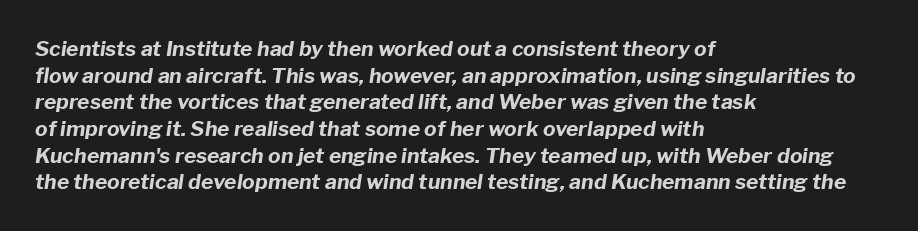
{"italic": "yes", "lean": "right", "slant_degrees": 8, "bold": "yes", "underline": "no", "align": "left", "line_spacing": "normal", "line_spacing_ratio": 1.27, "letter_spacing": "normal", "letter_spacing_em": 0.0, "glyph_px": 21}
